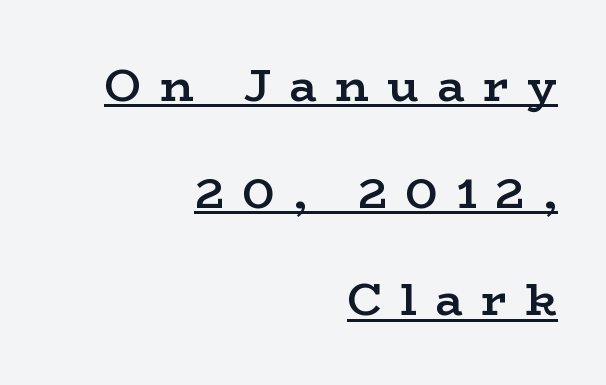
{"serif": "yes", "italic": "no", "bold": "semi", "weight": "semibold", "width": "wide", "stroke_contrast": "low", "x_height": "medium", "monospaced": "no", "underline": "yes", "align": "right", "line_spacing": "loose", "line_spacing_ratio": 2.33, "letter_spacing": "wide", "letter_spacing_em": 0.4, "glyph_px": 46}
